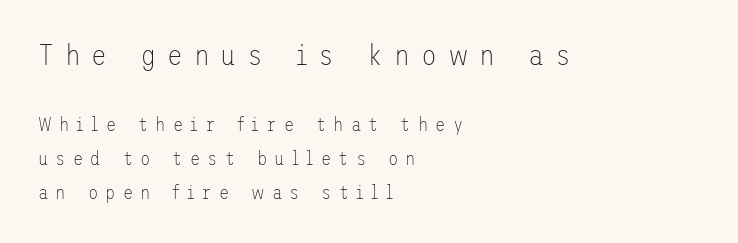
{"serif": "no", "italic": "no", "bold": "no", "weight": "thin", "width": "normal", "stroke_contrast": "low", "x_height": "medium", "underline": "no", "align": "left", "line_spacing_ratio": 1.79, "letter_spacing": "wide", "letter_spacing_em": 0.37, "larger_block": "first", "size_ratio": 1.53, "glyph_px": 29}
